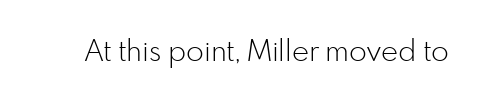
Q: Is the text bold? A: No.
Q: Is the text italic (slanted)? A: No, it is upright.
Q: Is the typeface a serif or a sans-serif typeface? A: Sans-serif.
Q: Is the text underlined? A: No.
Q: Is the spacing between letters normal or unusually wide? A: Normal.
Q: Width (condensed, normal, or wide)? A: Normal.
Q: Stroke contrast? A: Low.
Q: x-height? A: Small.
Q: Monospaced? A: No.
